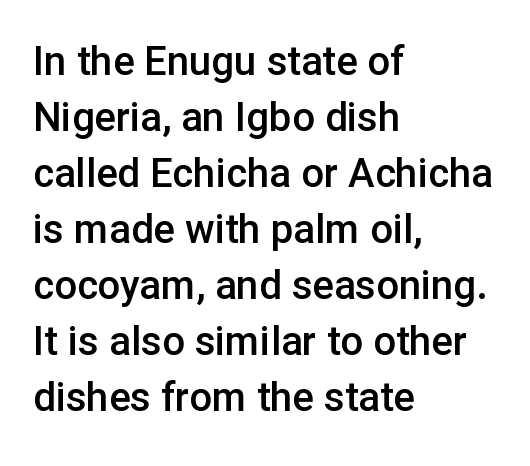
The passage shown has conventional tracking throughout. The rendering shows plain stroke endings on the letterforms — a sans-serif design. One glance says typical: line gaps are just what's usual. The passage shown is not underscored anywhere. Note the varied advance widths — an 'i' is clearly narrower than an 'm'. This is moderately heavy type, rendered in semibold.
